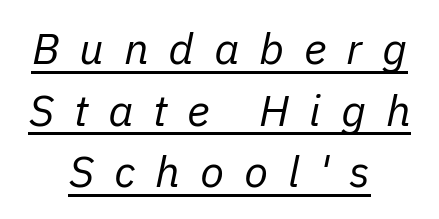
These lines are rendered in a variable-pitch font. This sample keeps an unexceptional amount of space between lines. Slant detected: the letters are inclined. Think standard paragraph weight, or any step lighter than that.
